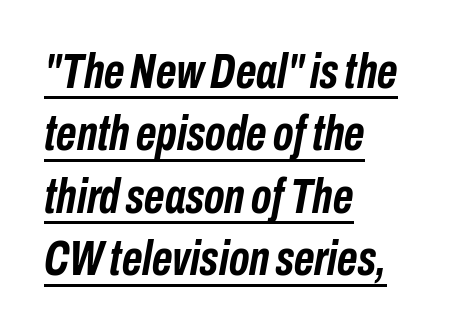
Honestly, the letter spacing is just normal — you wouldn't notice it. Summary of vertical rhythm: regular, with standard interline spacing. You could not count columns in this text — the font is proportionally spaced. Compared with a centered layout, this one pins lines to the left instead.
